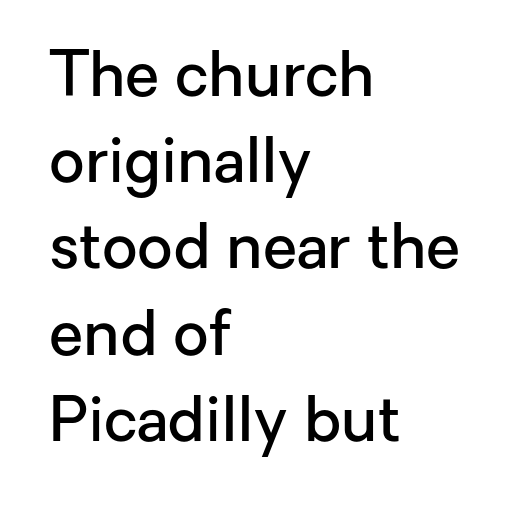
This block has exactly the height ordinary leading produces. The passage shown is typed in a proportional face where columns would drift. Characters follow at the spacing the type designer built in. The axis of the letterforms is exactly vertical.
